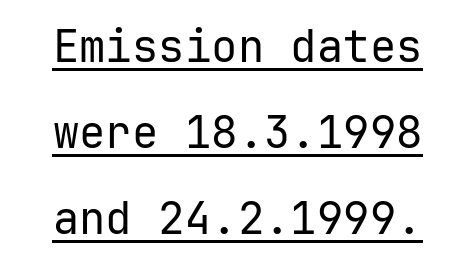
Q: Is the text bold? A: No.
Q: Is the text italic (slanted)? A: No, it is upright.
Q: Is the typeface a serif or a sans-serif typeface? A: Sans-serif.
Q: Is the text underlined? A: Yes.
Q: How is the paragraph aligned? A: Centered.
Q: Is the spacing between letters normal or unusually wide? A: Normal.
Q: Is the spacing between lines tight, normal or loose? A: Loose.
Q: Width (condensed, normal, or wide)? A: Normal.
Q: Stroke contrast? A: Low.
Q: x-height? A: Medium.
Q: Monospaced? A: Yes.
